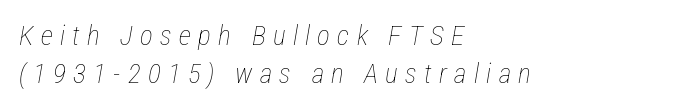
Notice how descenders clear the ascenders below comfortably — that's standard leading. Layout note: lines flush left. Caption: face not bold, strokes unweighted. The passage shown leans; its letterforms are oblique.
